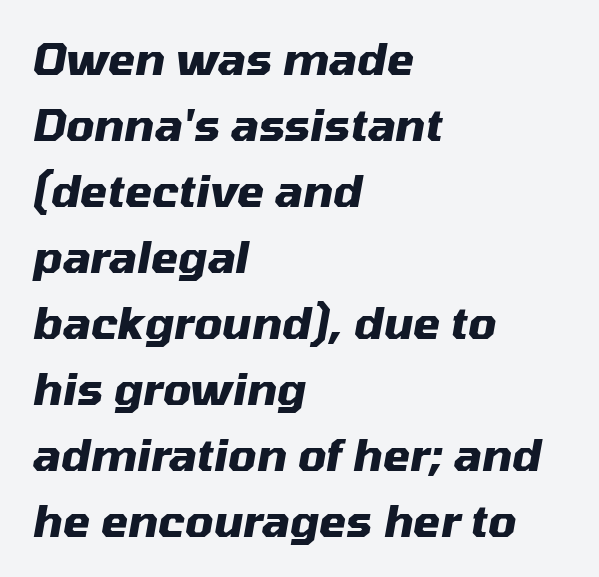
Q: Is the text bold? A: Yes.
Q: Is the text italic (slanted)? A: Yes, it leans right by about 10 degrees.
Q: Is the text underlined? A: No.
Q: How is the paragraph aligned? A: Left-aligned.
Q: Is the spacing between letters normal or unusually wide? A: Normal.
Q: Is the spacing between lines tight, normal or loose? A: Normal.
Q: Width (condensed, normal, or wide)? A: Normal.
Q: Stroke contrast? A: Medium.
Q: x-height? A: Medium.
Q: Monospaced? A: No.
